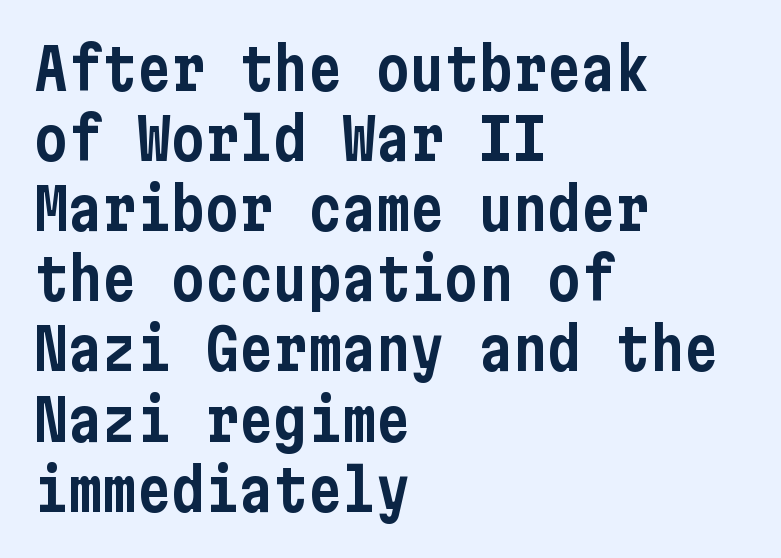
Q: Is the text italic (slanted)? A: No, it is upright.
Q: Is the typeface a serif or a sans-serif typeface? A: Sans-serif.
Q: Is the text underlined? A: No.
Q: How is the paragraph aligned? A: Left-aligned.
Q: Is the spacing between letters normal or unusually wide? A: Normal.
Q: Width (condensed, normal, or wide)? A: Condensed.
Q: Stroke contrast? A: Low.
Q: x-height? A: Medium.
